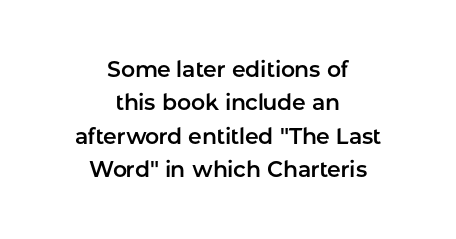
{"italic": "no", "underline": "no", "align": "center", "line_spacing": "normal", "line_spacing_ratio": 1.52, "letter_spacing": "normal", "letter_spacing_em": 0.0, "glyph_px": 22}
